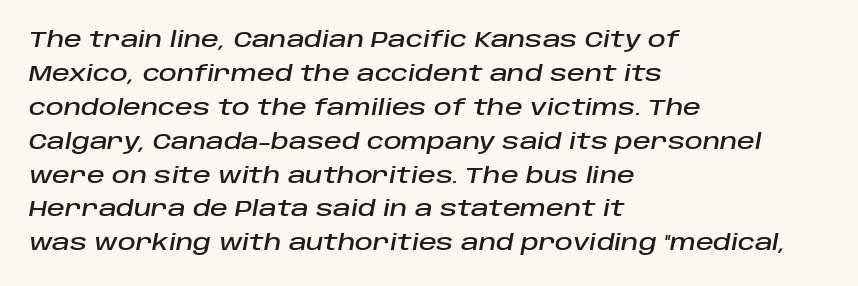
The image shows 22 px text type, italic (leaning right); set left-aligned, normal line spacing (1.54x), normal letter spacing, not underlined.
